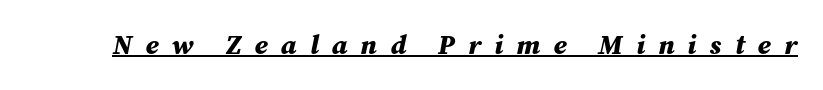
You'd pick this weight for a headline — it's a proper bold. Emphasis-style slanted type is in use. Does extra space separate the letters? Yes, quite a lot of it. Quick note: underline on.
